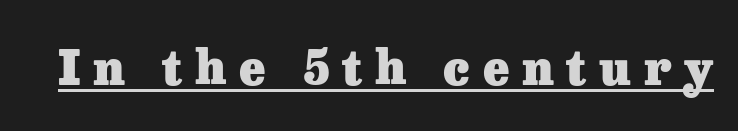
{"serif": "yes", "italic": "no", "bold": "yes", "weight": "heavy", "width": "normal", "stroke_contrast": "low", "x_height": "medium", "monospaced": "no", "underline": "yes", "letter_spacing": "wide", "letter_spacing_em": 0.26, "glyph_px": 48}
